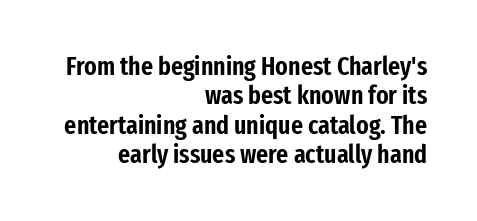
Q: Is the text italic (slanted)? A: No, it is upright.
Q: Is the text underlined? A: No.
Q: How is the paragraph aligned? A: Right-aligned.
Q: Is the spacing between letters normal or unusually wide? A: Normal.
Q: Is the spacing between lines tight, normal or loose? A: Tight.
